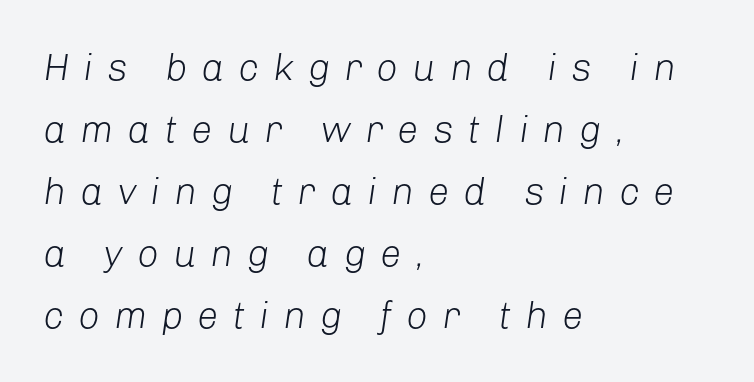
Q: Is the text bold? A: No.
Q: Is the text italic (slanted)? A: Yes, it leans right by about 8 degrees.
Q: Is the text underlined? A: No.
Q: How is the paragraph aligned? A: Left-aligned.
Q: Is the spacing between letters normal or unusually wide? A: Unusually wide.
Q: Is the spacing between lines tight, normal or loose? A: Normal.
Q: Width (condensed, normal, or wide)? A: Normal.
Q: Stroke contrast? A: Low.
Q: x-height? A: Medium.
Q: Monospaced? A: No.
